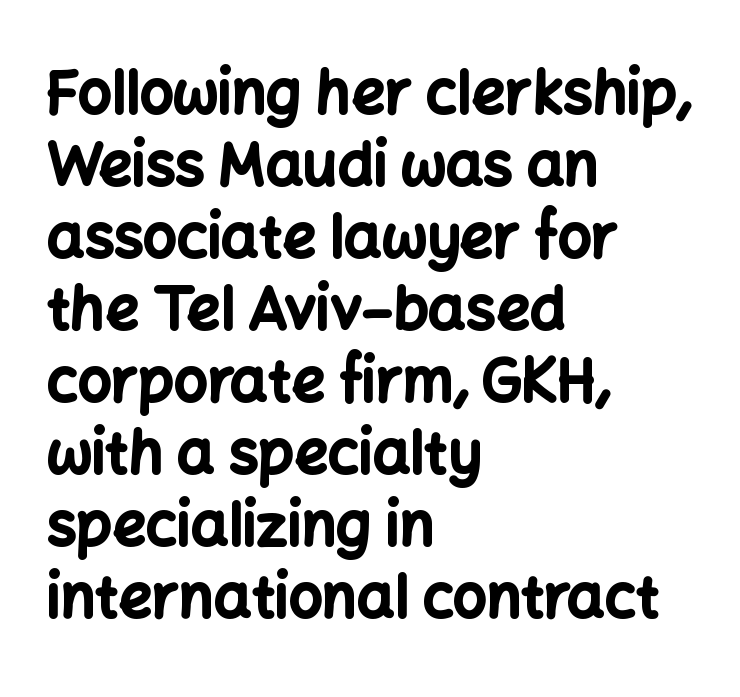
{"serif": "no", "italic": "no", "bold": "yes", "weight": "bold", "width": "normal", "stroke_contrast": "low", "x_height": "medium", "monospaced": "no", "underline": "no", "align": "left", "line_spacing_ratio": 1.22, "letter_spacing": "normal", "letter_spacing_em": 0.0, "glyph_px": 59}
